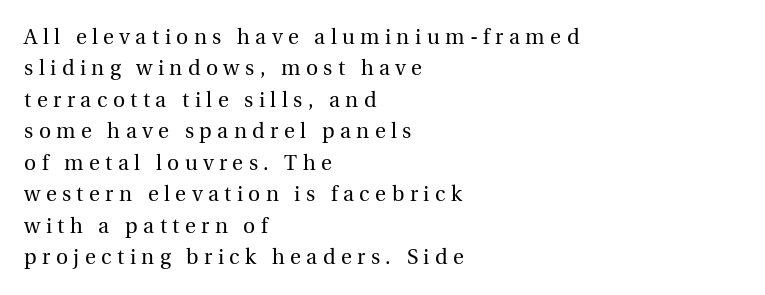
Horizontally, the lines are justified to the leading edge only. Do the letters lean? They stand straight. Interline gaps are of average width in this sample. The words here are not underlined. The strokes carry an ordinary text weight at most.
